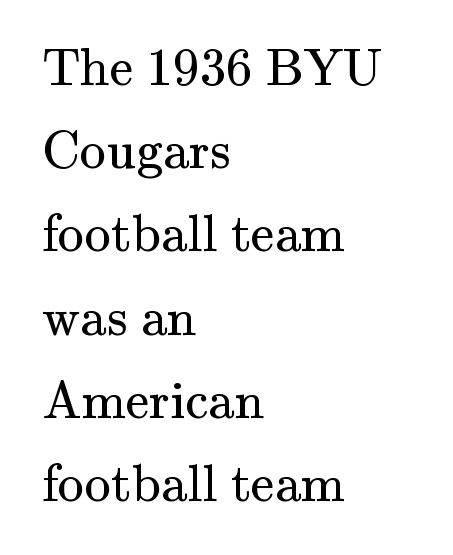
Alignment: flush left. Unlike italic type, these characters show no tilt at all. Does the leading feel generous? No, just average. The strip under each line holds only bare page.
